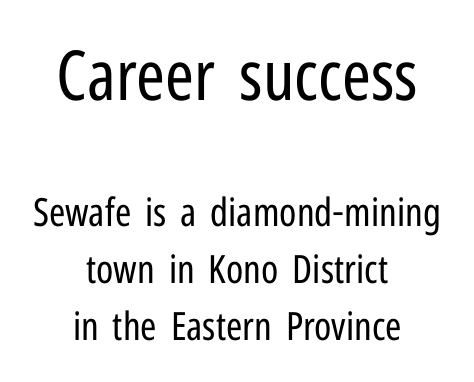
The rendering uses a moderate line-height, typical for paragraphs. Honestly, the letter spacing is just normal — you wouldn't notice it. The strokes are not fattened; the text isn't bold. Vertical strokes here are truly vertical. This layout puts the oversized block above and the modest block below. Both edges are ragged and mirror each other, which tells us the setting is centered.
